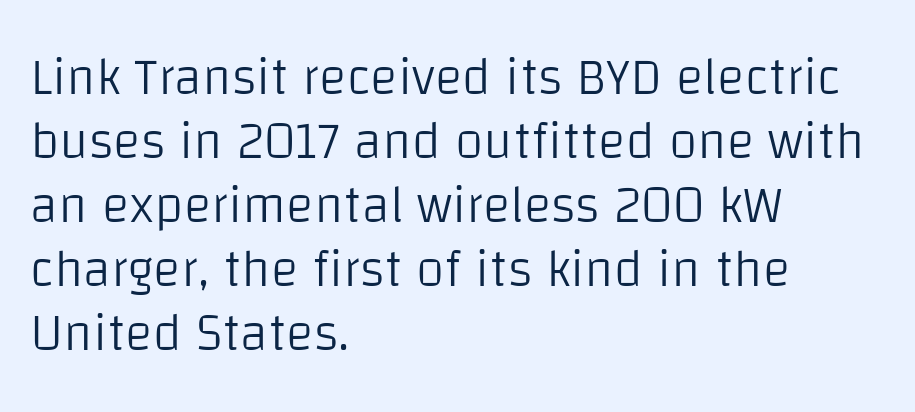
Q: Is the text bold? A: No.
Q: Is the text italic (slanted)? A: No, it is upright.
Q: Is the typeface a serif or a sans-serif typeface? A: Sans-serif.
Q: Is the text underlined? A: No.
Q: How is the paragraph aligned? A: Left-aligned.
Q: Is the spacing between letters normal or unusually wide? A: Normal.
Q: Width (condensed, normal, or wide)? A: Normal.
Q: Stroke contrast? A: Low.
Q: x-height? A: Large.
Q: Monospaced? A: No.
